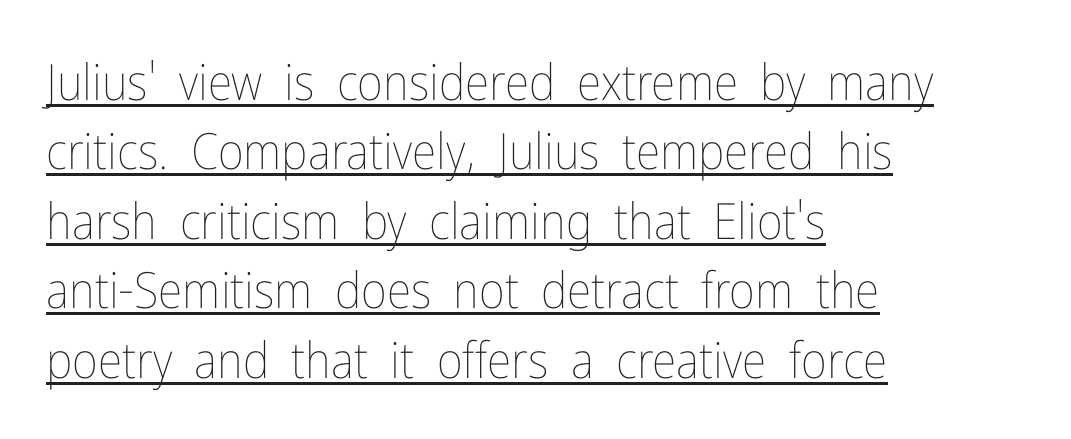
The image shows 50 px thin, condensed type, upright; set left-aligned, normal line spacing (1.39x), normal letter spacing, underlined; low stroke contrast and a medium x-height.
